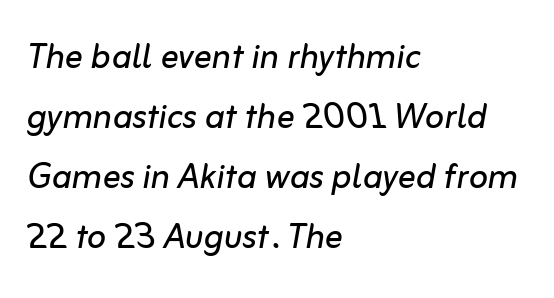
Looking at the ascenders, they clearly lean. The passage is arranged the way most books set body copy — flush left. Honestly, there is no underline to notice here at all. No extra tracking has been applied to these lines.
